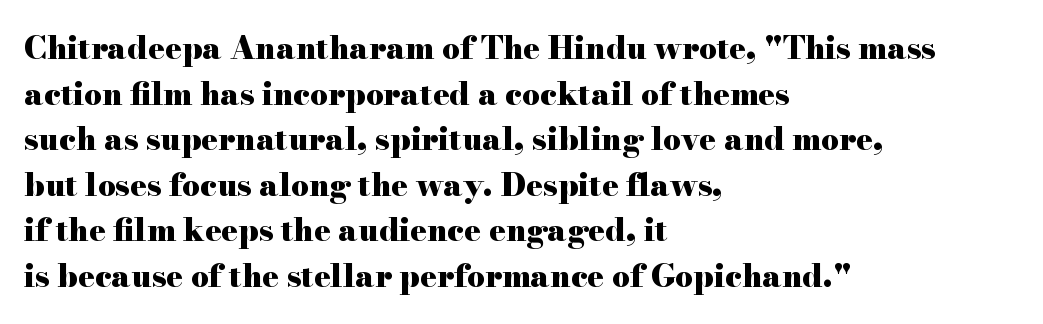
The image shows 31 px heavy, wide serif type, upright; set left-aligned, normal line spacing (1.47x), normal letter spacing, not underlined; high stroke contrast and a small x-height.
